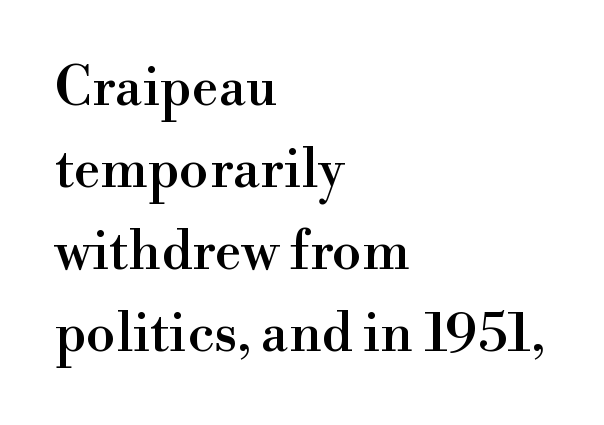
Q: Is the text italic (slanted)? A: No, it is upright.
Q: Is the typeface a serif or a sans-serif typeface? A: Serif.
Q: Is the text underlined? A: No.
Q: How is the paragraph aligned? A: Left-aligned.
Q: Is the spacing between letters normal or unusually wide? A: Normal.
Q: Is the spacing between lines tight, normal or loose? A: Normal.
Q: Width (condensed, normal, or wide)? A: Normal.
Q: Stroke contrast? A: High.
Q: x-height? A: Small.
Q: Monospaced? A: No.
